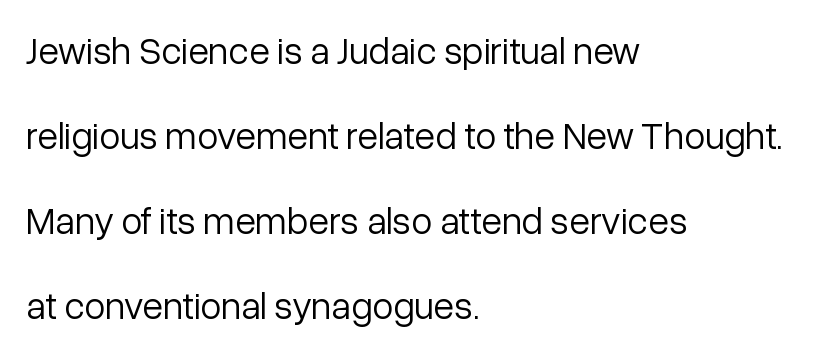
The image shows 38 px light sans-serif type, upright; set left-aligned, loose line spacing (2.24x), normal letter spacing, not underlined; low stroke contrast and a medium x-height.
